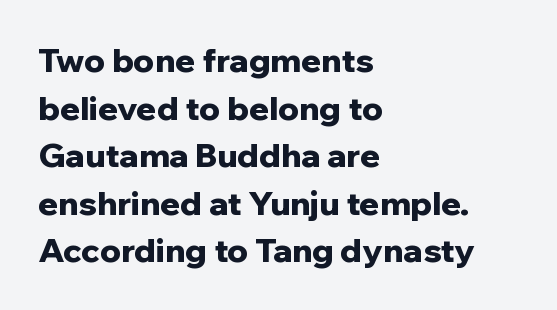
{"serif": "no", "italic": "no", "bold": "yes", "weight": "bold", "width": "normal", "stroke_contrast": "low", "x_height": "medium", "monospaced": "no", "underline": "no", "align": "left", "line_spacing": "normal", "line_spacing_ratio": 1.44, "letter_spacing": "normal", "letter_spacing_em": 0.0, "glyph_px": 33}
